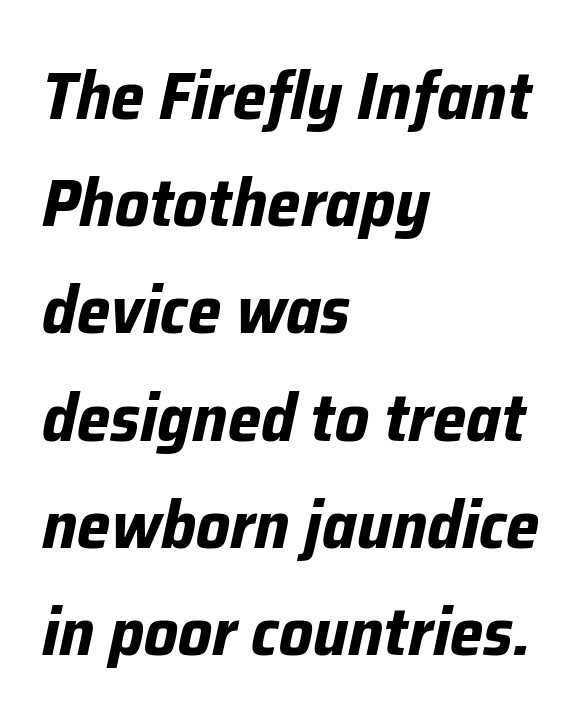
The image shows 67 px bold type, italic (leaning right); set left-aligned, normal line spacing (1.6x), normal letter spacing, not underlined; low stroke contrast and a medium x-height.
